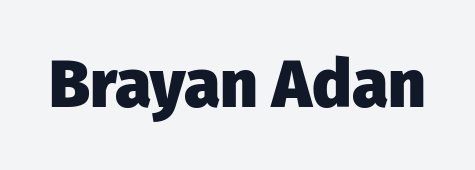
Nope, no serifs anywhere on these letters. Lines of text with bare space underneath. The face used here has the dense, thick strokes of a bold. Vertical strokes here are truly vertical.
